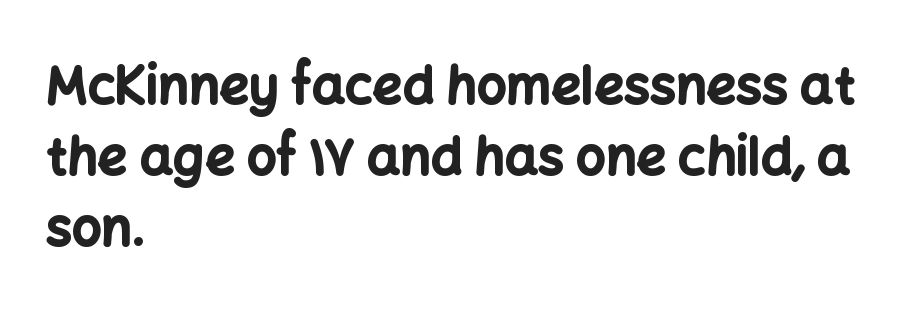
Q: Is the text bold? A: Yes.
Q: Is the text italic (slanted)? A: No, it is upright.
Q: Is the typeface a serif or a sans-serif typeface? A: Sans-serif.
Q: Is the text underlined? A: No.
Q: How is the paragraph aligned? A: Left-aligned.
Q: Is the spacing between letters normal or unusually wide? A: Normal.
Q: Is the spacing between lines tight, normal or loose? A: Normal.
Q: Width (condensed, normal, or wide)? A: Normal.
Q: Stroke contrast? A: Low.
Q: x-height? A: Medium.
Q: Monospaced? A: No.
